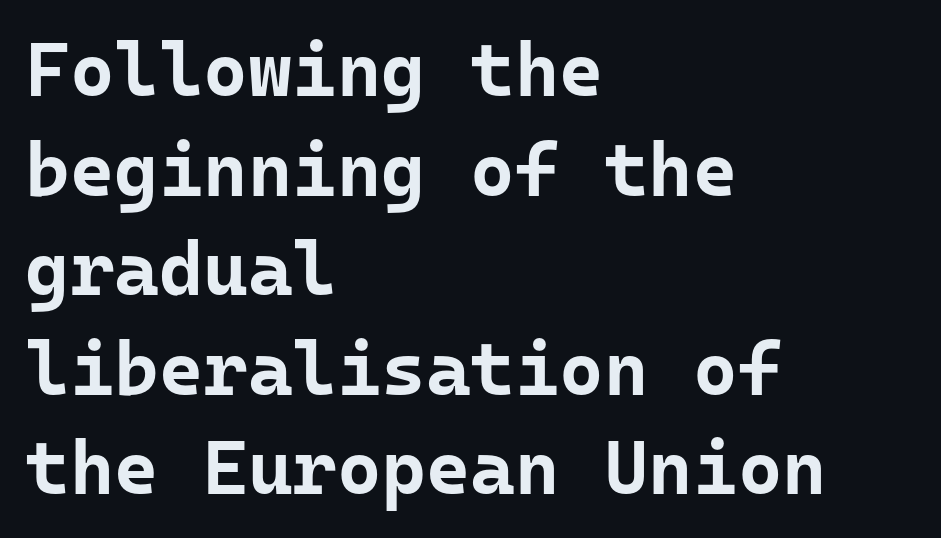
{"serif": "no", "italic": "no", "bold": "yes", "weight": "bold", "width": "normal", "stroke_contrast": "low", "x_height": "medium", "underline": "no", "align": "left", "line_spacing": "normal", "line_spacing_ratio": 1.31, "letter_spacing": "normal", "letter_spacing_em": 0.0, "glyph_px": 76}
